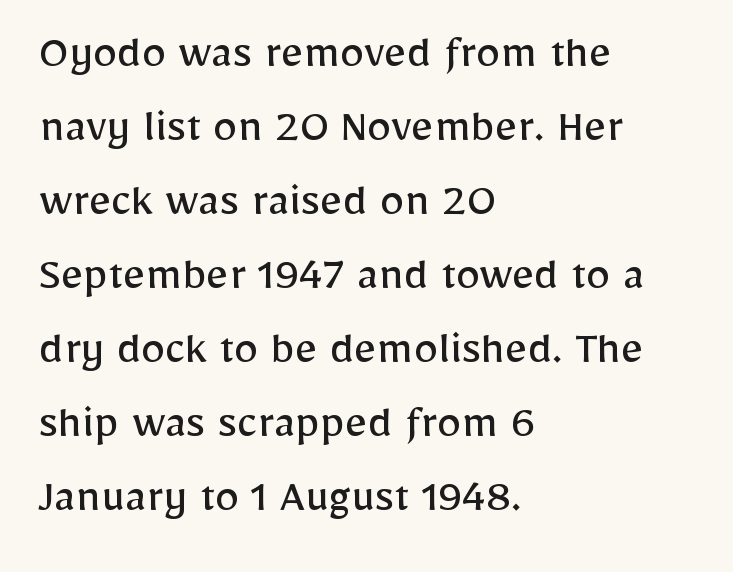
Q: Is the text bold? A: No.
Q: Is the text italic (slanted)? A: No, it is upright.
Q: Is the typeface a serif or a sans-serif typeface? A: Sans-serif.
Q: Is the text underlined? A: No.
Q: How is the paragraph aligned? A: Left-aligned.
Q: Is the spacing between letters normal or unusually wide? A: Normal.
Q: Is the spacing between lines tight, normal or loose? A: Normal.
Q: Width (condensed, normal, or wide)? A: Normal.
Q: Stroke contrast? A: Low.
Q: x-height? A: Medium.
Q: Monospaced? A: No.
